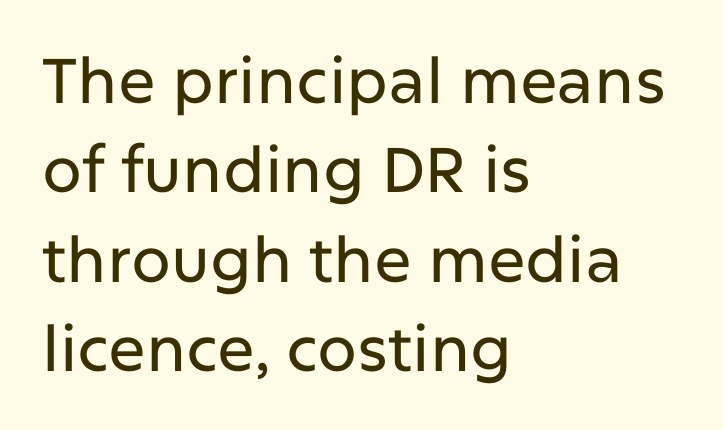
{"serif": "no", "italic": "no", "width": "normal", "stroke_contrast": "low", "x_height": "medium", "monospaced": "no", "underline": "no", "align": "left", "line_spacing": "normal", "line_spacing_ratio": 1.42, "letter_spacing": "normal", "letter_spacing_em": 0.0, "glyph_px": 63}
